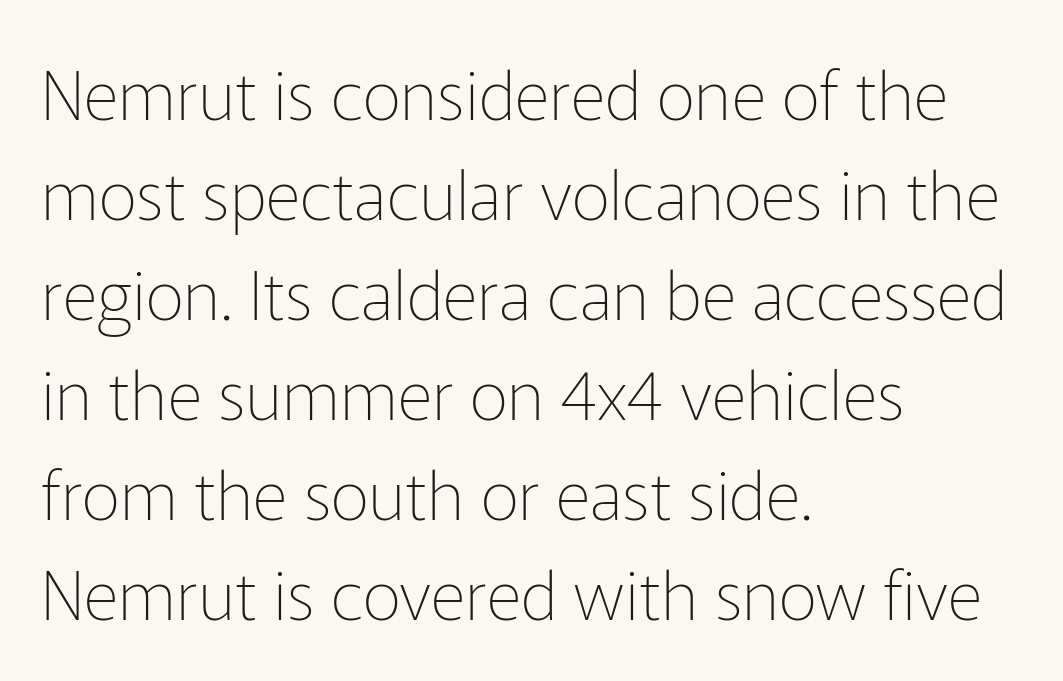
{"serif": "no", "italic": "no", "bold": "no", "weight": "thin", "width": "normal", "stroke_contrast": "low", "x_height": "medium", "monospaced": "no", "underline": "no", "align": "left", "line_spacing": "normal", "line_spacing_ratio": 1.47, "letter_spacing": "normal", "letter_spacing_em": 0.0, "glyph_px": 68}
